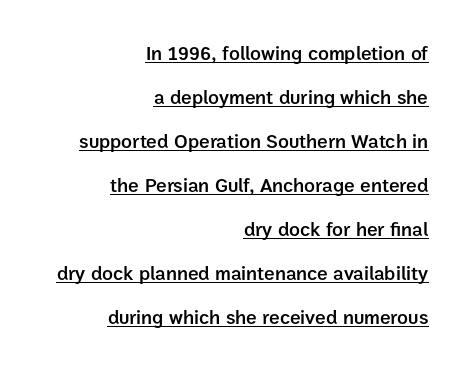
Q: Is the text bold? A: Semi-bold.
Q: Is the text italic (slanted)? A: No, it is upright.
Q: Is the text underlined? A: Yes.
Q: How is the paragraph aligned? A: Right-aligned.
Q: Is the spacing between letters normal or unusually wide? A: Normal.
Q: Is the spacing between lines tight, normal or loose? A: Loose.
